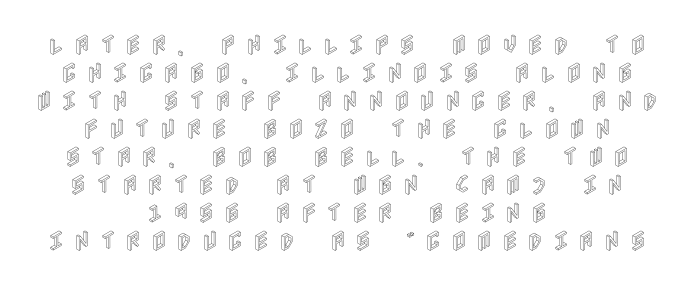
Q: Is the text italic (slanted)? A: No, it is upright.
Q: Is the text underlined? A: No.
Q: How is the paragraph aligned? A: Centered.
Q: Is the spacing between letters normal or unusually wide? A: Unusually wide.
Q: Is the spacing between lines tight, normal or loose? A: Normal.
